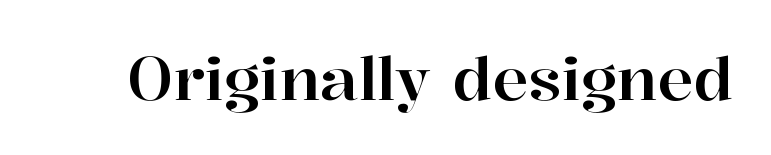
The image shows 60 px serif type, upright; set normal letter spacing, not underlined; high stroke contrast and a medium x-height.
